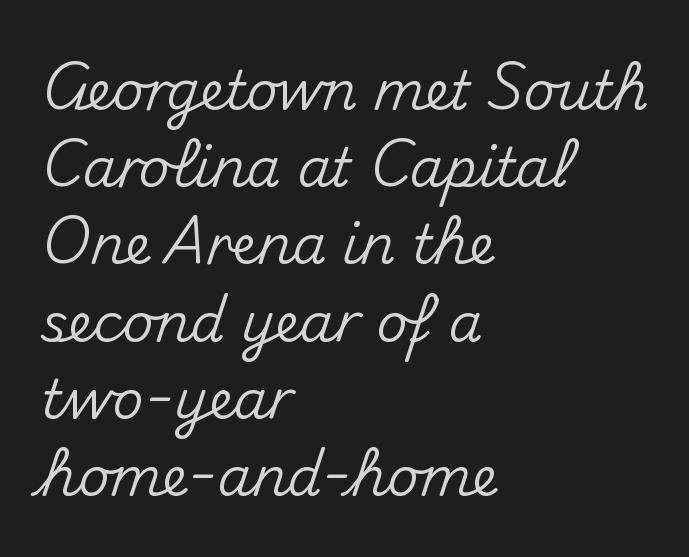
{"serif": "no", "width": "normal", "stroke_contrast": "medium", "x_height": "small", "monospaced": "no", "underline": "no", "align": "left", "line_spacing": "normal", "line_spacing_ratio": 1.43, "letter_spacing": "normal", "letter_spacing_em": 0.0, "glyph_px": 54}
